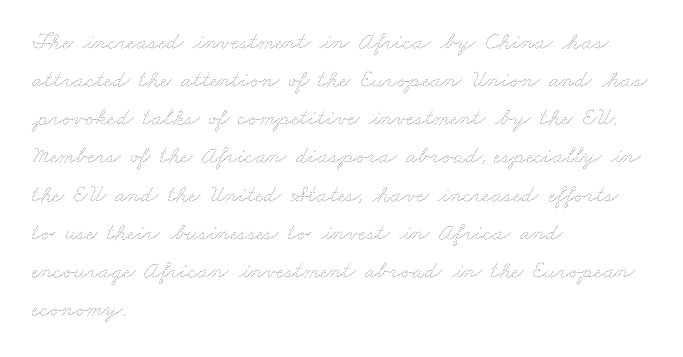
The space beneath each line is pristine and unruled. A normal amount of white space separates one row of letters from the next. Stem width sits at or under what a default text font uses. Alignment: flush left. Tracking here is standard; glyphs follow each other at the usual distance.
